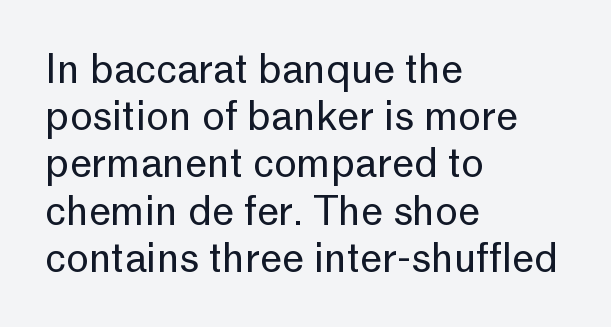
Italic? Not at all — the glyphs are vertical. A sans-serif font was chosen for this passage. Unbolded letterforms with no extra heft. Nobody touched the tracking dial on this one. The rendering uses natural spacing where letterforms have individual widths. Where is the straight margin? On the left.
